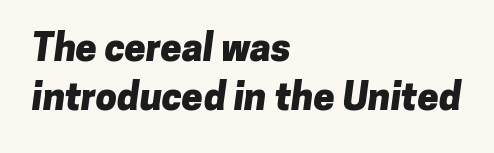
Q: Is the text bold? A: Yes.
Q: Is the typeface a serif or a sans-serif typeface? A: Sans-serif.
Q: Is the text underlined? A: No.
Q: How is the paragraph aligned? A: Left-aligned.
Q: Is the spacing between letters normal or unusually wide? A: Normal.
Q: Is the spacing between lines tight, normal or loose? A: Normal.
Q: Width (condensed, normal, or wide)? A: Normal.
Q: Stroke contrast? A: Low.
Q: x-height? A: Medium.
Q: Monospaced? A: No.
